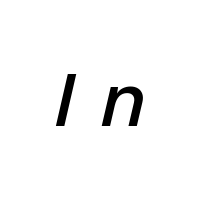
The image shows 78 px semibold type, italic (leaning right); set unusually wide letter spacing (+0.3 em), not underlined; low stroke contrast and a medium x-height.
